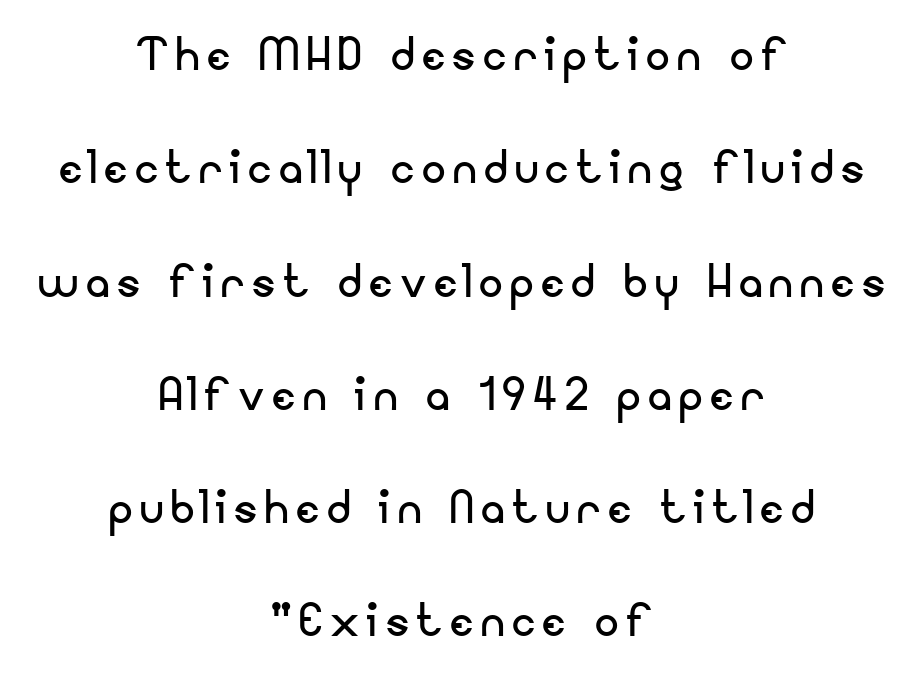
The glyphs in this specimen are sans serif. Stroke thickness stays within the range of a standard reading face or lighter. A roman cut, with each character standing at attention. Only glyphs here, with clear space below each row. You could not count columns in this text — the font is proportionally spaced.
